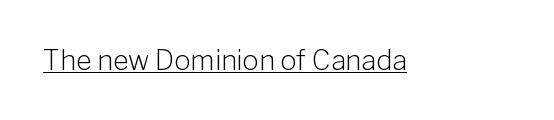
Vertical stems look standard width or narrower in stroke. This sample carries an underscore along the baseline area. Notice how the stems are strictly vertical — no italics here. Spacing between characters is what you'd get straight out of the box.
